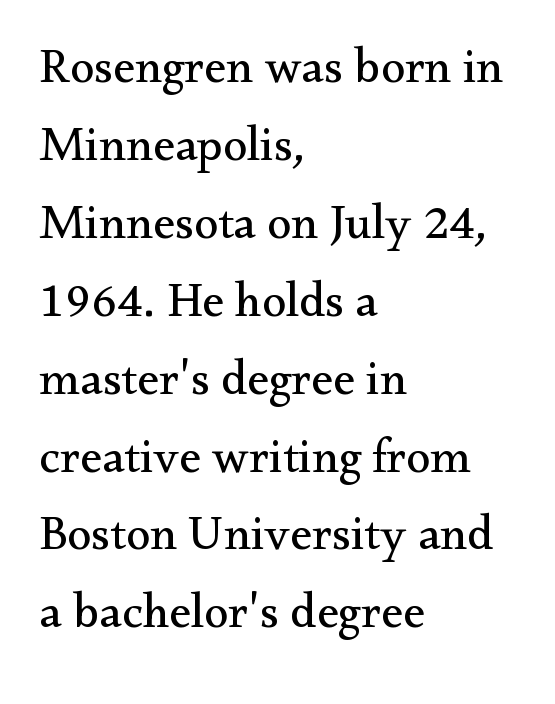
The image shows 49 px regular-weight serif type, upright; set left-aligned, normal line spacing (1.59x), normal letter spacing, not underlined; medium stroke contrast and a small x-height.
